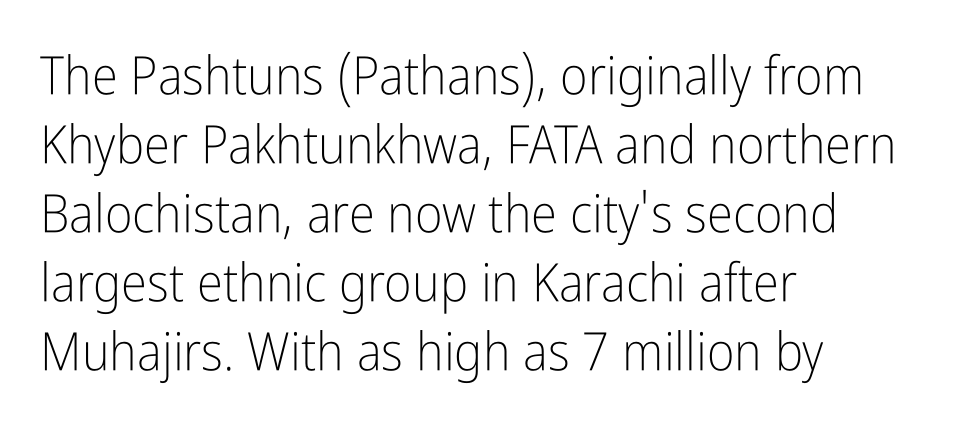
Q: Is the text bold? A: No.
Q: Is the text italic (slanted)? A: No, it is upright.
Q: Is the typeface a serif or a sans-serif typeface? A: Sans-serif.
Q: Is the text underlined? A: No.
Q: How is the paragraph aligned? A: Left-aligned.
Q: Is the spacing between letters normal or unusually wide? A: Normal.
Q: Is the spacing between lines tight, normal or loose? A: Normal.
Q: Width (condensed, normal, or wide)? A: Condensed.
Q: Stroke contrast? A: Low.
Q: x-height? A: Medium.
Q: Monospaced? A: No.
